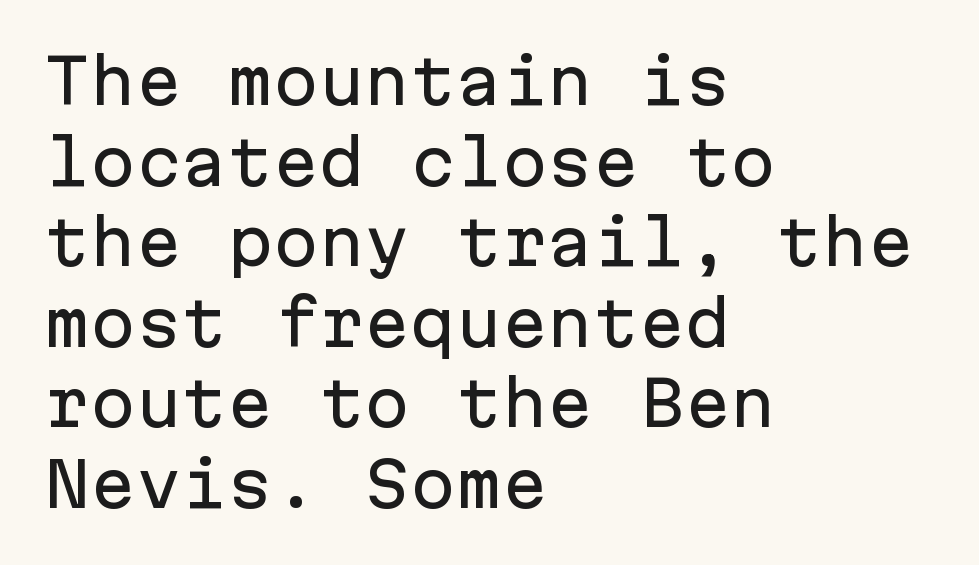
The image shows 61 px sans-serif type, upright, monospaced; set left-aligned, normal line spacing (1.32x), normal letter spacing, not underlined; low stroke contrast and a medium x-height.
